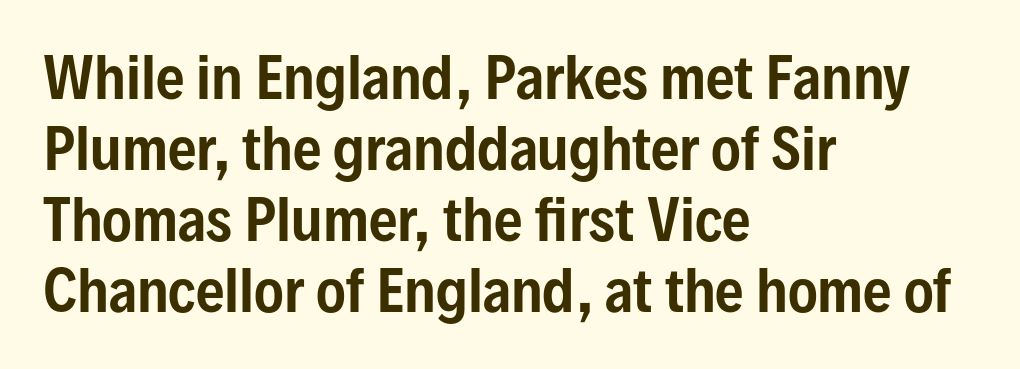
Q: Is the text italic (slanted)? A: No, it is upright.
Q: Is the typeface a serif or a sans-serif typeface? A: Sans-serif.
Q: Is the text underlined? A: No.
Q: How is the paragraph aligned? A: Left-aligned.
Q: Is the spacing between letters normal or unusually wide? A: Normal.
Q: Is the spacing between lines tight, normal or loose? A: Normal.
Q: Width (condensed, normal, or wide)? A: Condensed.
Q: Stroke contrast? A: Low.
Q: x-height? A: Medium.
Q: Monospaced? A: No.
